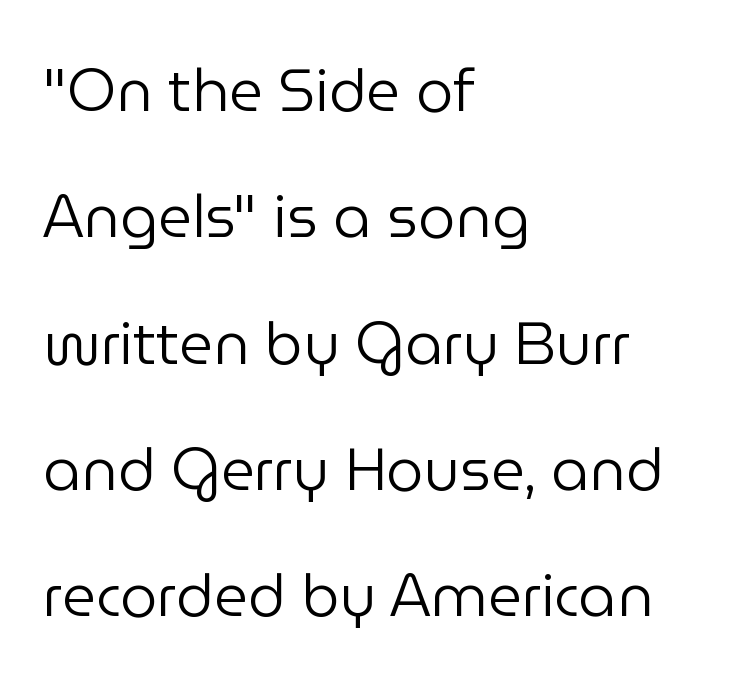
{"serif": "no", "italic": "no", "bold": "no", "weight": "regular", "width": "normal", "stroke_contrast": "low", "x_height": "medium", "monospaced": "no", "underline": "no", "align": "left", "line_spacing": "loose", "line_spacing_ratio": 2.14, "letter_spacing": "normal", "letter_spacing_em": 0.0, "glyph_px": 59}
